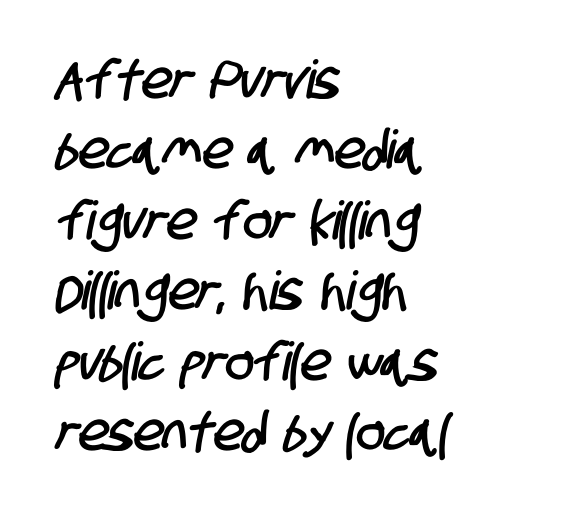
Q: Is the typeface a serif or a sans-serif typeface? A: Sans-serif.
Q: Is the text underlined? A: No.
Q: How is the paragraph aligned? A: Left-aligned.
Q: Is the spacing between letters normal or unusually wide? A: Normal.
Q: Is the spacing between lines tight, normal or loose? A: Normal.
Q: Width (condensed, normal, or wide)? A: Condensed.
Q: Stroke contrast? A: Low.
Q: x-height? A: Large.
Q: Monospaced? A: No.
